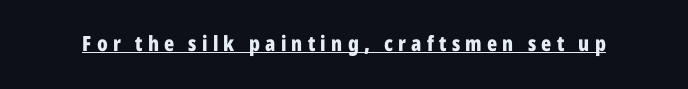
The image shows 21 px bold type, upright; set unusually wide letter spacing (+0.25 em), underlined.
